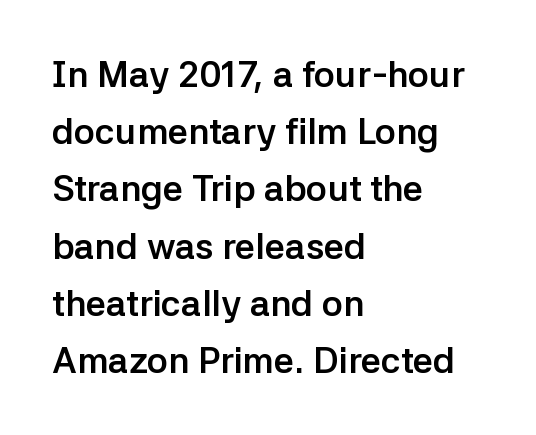
Successive baselines arrive at the customary interval. Bare-footed words on every line. Stroke terminals: plain, sans-serif. The face used here is proportionally spaced, like ordinary book or web type.
